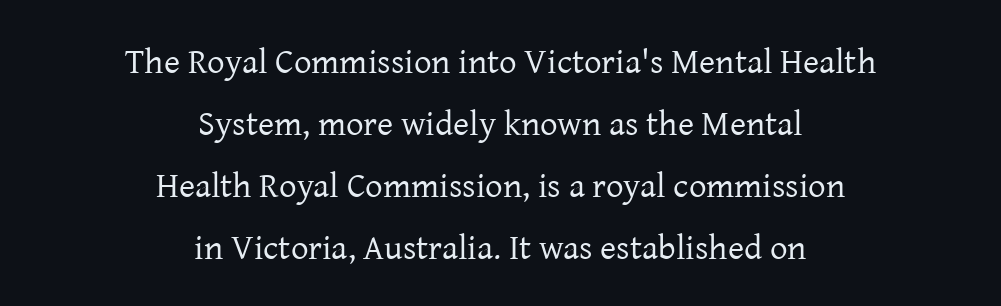
Examine the stroke ends and you'll spot serifs. The passage shown has conventional tracking throughout. Which margin do the lines hug? Neither — every line sits in the middle. The lettering holds an erect, upright posture throughout. No extra ink here — the face is not bold.
